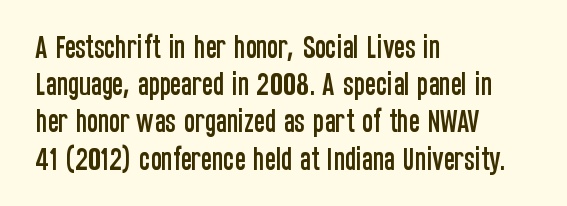
{"italic": "no", "underline": "no", "align": "left", "line_spacing": "normal", "line_spacing_ratio": 1.43, "letter_spacing": "normal", "letter_spacing_em": 0.0, "glyph_px": 26}
